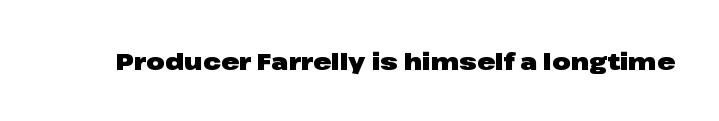
What stands out about the letter spacing? Nothing — it is the standard amount. Upright lettering throughout. Bold? Absolutely — the strokes are thick and heavy. The glyphs are unaccompanied by any horizontal stroke below them.
